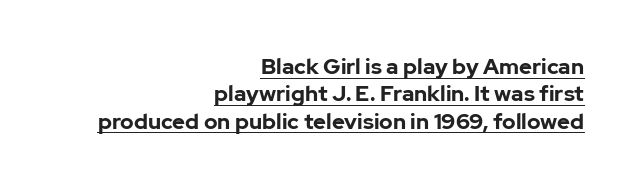
Casual observation: everything's shoved over to the right. The strokes are fattened all the way to bold. The lettering holds an erect, upright posture throughout. Spacing between characters is what you'd get straight out of the box. Glance below the letters and you will spot a drawn line.
